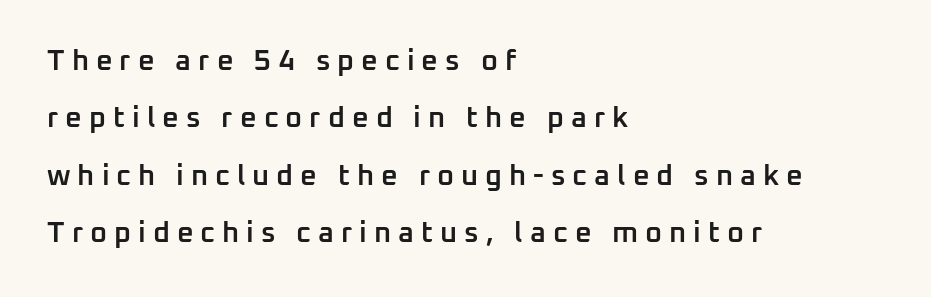
Q: Is the text bold? A: Semi-bold.
Q: Is the text italic (slanted)? A: No, it is upright.
Q: Is the typeface a serif or a sans-serif typeface? A: Sans-serif.
Q: Is the text underlined? A: No.
Q: How is the paragraph aligned? A: Left-aligned.
Q: Is the spacing between letters normal or unusually wide? A: Unusually wide.
Q: Is the spacing between lines tight, normal or loose? A: Loose.
Q: Width (condensed, normal, or wide)? A: Normal.
Q: Stroke contrast? A: Low.
Q: x-height? A: Medium.
Q: Monospaced? A: No.
